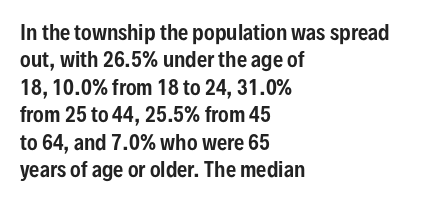
Q: Is the text italic (slanted)? A: No, it is upright.
Q: Is the text underlined? A: No.
Q: How is the paragraph aligned? A: Left-aligned.
Q: Is the spacing between letters normal or unusually wide? A: Normal.
Q: Is the spacing between lines tight, normal or loose? A: Normal.
